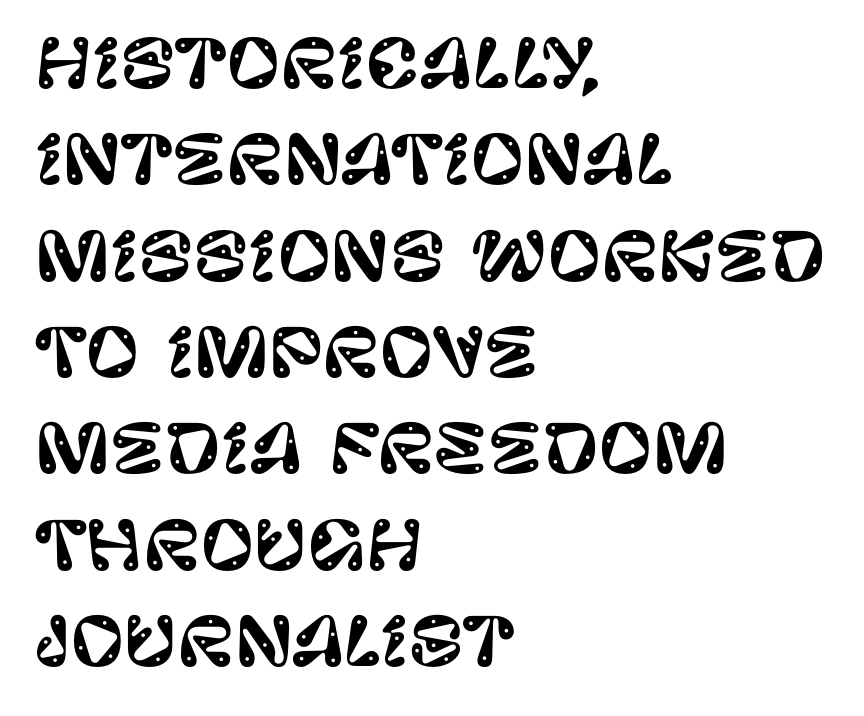
Q: Is the text italic (slanted)? A: Yes.
Q: Is the typeface a serif or a sans-serif typeface? A: Sans-serif.
Q: Is the text underlined? A: No.
Q: How is the paragraph aligned? A: Left-aligned.
Q: Is the spacing between letters normal or unusually wide? A: Normal.
Q: Is the spacing between lines tight, normal or loose? A: Normal.
Q: Width (condensed, normal, or wide)? A: Normal.
Q: Stroke contrast? A: Low.
Q: x-height? A: Large.
Q: Monospaced? A: No.
